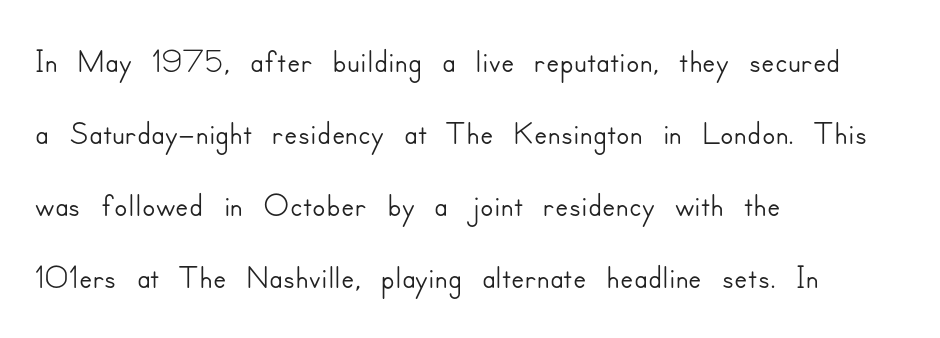
Compared with typical paragraphs, the rows here are spaced about the same. Proportional: the letters do not fall into vertical columns. The type sits square on the baseline with zero lean. Check where the strokes stop: nothing finishes them off — pure sans. Glyph-to-glyph distance matches everyday printed text. Beneath every word, the page is bare.
